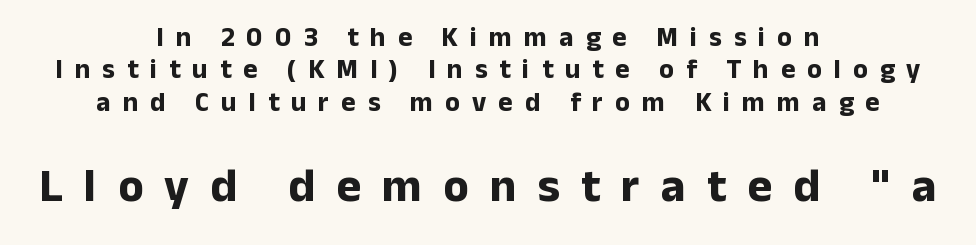
Q: Is the text bold? A: Yes.
Q: Is the text italic (slanted)? A: No, it is upright.
Q: Is the typeface a serif or a sans-serif typeface? A: Sans-serif.
Q: Is the text underlined? A: No.
Q: How is the paragraph aligned? A: Centered.
Q: Is the spacing between letters normal or unusually wide? A: Unusually wide.
Q: Which block of text is set in a larger size, the first (top) or the second (bottom)? A: The second (bottom) one.
Q: Width (condensed, normal, or wide)? A: Normal.
Q: Stroke contrast? A: Low.
Q: x-height? A: Medium.
Q: Monospaced? A: No.
